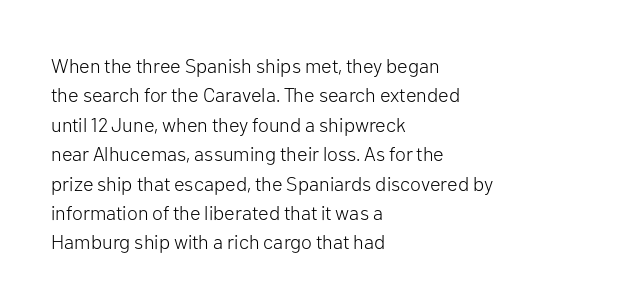
The image shows 20 px text type, upright; set left-aligned, normal line spacing (1.47x), normal letter spacing, not underlined.
